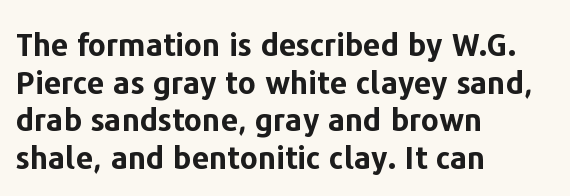
The rendering uses natural spacing where letterforms have individual widths. The lettering stays uniformly vertical, giving the passage a roman look. These lines stack with their left ends in a neat column. Letterform terminals end flat and unadorned throughout the passage. Pretty heavy lettering here — definitely bold. The string is rendered with underlining switched off.
